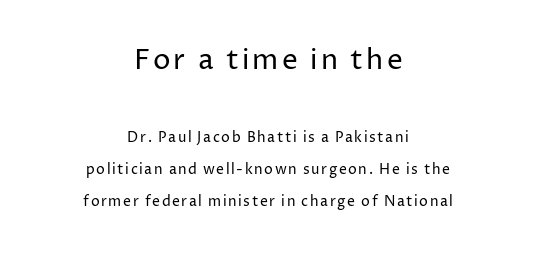
{"serif": "no", "italic": "no", "bold": "no", "weight": "regular", "width": "normal", "stroke_contrast": "low", "x_height": "medium", "monospaced": "no", "underline": "no", "align": "center", "line_spacing": "loose", "line_spacing_ratio": 2.29, "larger_block": "first", "size_ratio": 2.0, "glyph_px": 28}
